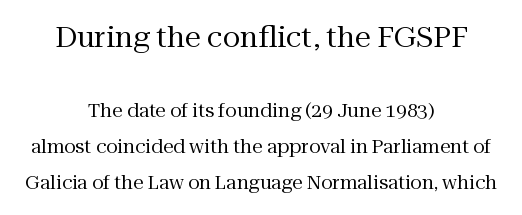
{"serif": "yes", "italic": "no", "bold": "no", "weight": "regular", "width": "normal", "stroke_contrast": "medium", "x_height": "medium", "monospaced": "no", "underline": "no", "align": "center", "line_spacing": "loose", "line_spacing_ratio": 1.91, "letter_spacing": "normal", "letter_spacing_em": 0.0, "larger_block": "first", "size_ratio": 1.53, "glyph_px": 29}
